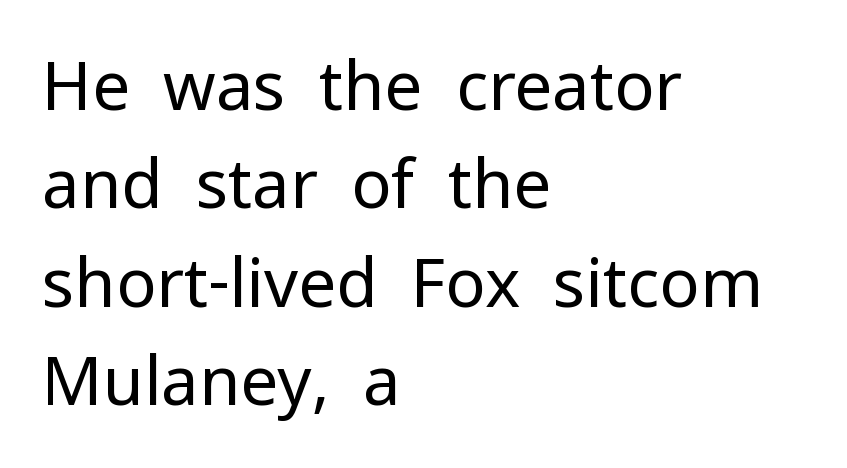
Q: Is the text bold? A: No.
Q: Is the text italic (slanted)? A: No, it is upright.
Q: Is the typeface a serif or a sans-serif typeface? A: Sans-serif.
Q: Is the text underlined? A: No.
Q: How is the paragraph aligned? A: Left-aligned.
Q: Is the spacing between letters normal or unusually wide? A: Normal.
Q: Is the spacing between lines tight, normal or loose? A: Normal.
Q: Width (condensed, normal, or wide)? A: Normal.
Q: Stroke contrast? A: Low.
Q: x-height? A: Medium.
Q: Monospaced? A: No.
